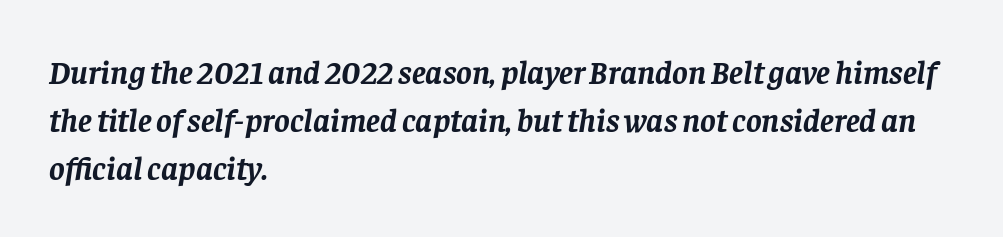
Spacing verdict: proportional, widths tailored to each character. Students, note that the glyphs here touch the page at normal intervals. Yep, those are serifs on the letters. Vertically, the passage feels balanced, rows spaced as you'd expect. These lines are set flush left with a ragged right edge. Posture: slanted.
